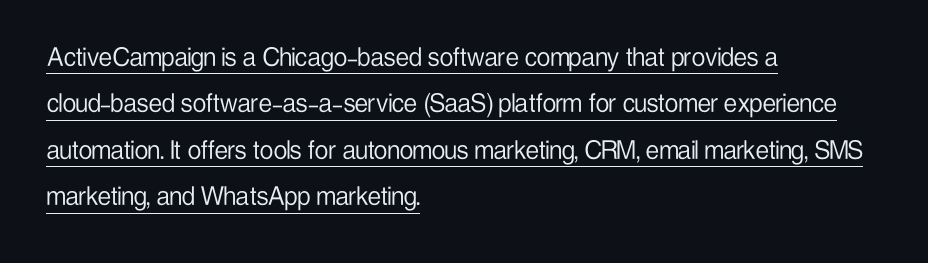
The image shows 30 px light, condensed sans-serif type, upright; set left-aligned, normal line spacing (1.55x), normal letter spacing, underlined; low stroke contrast and a medium x-height.
